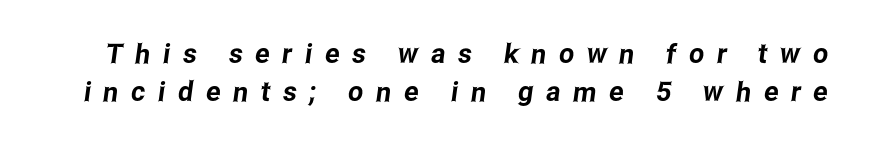
The image shows 27 px text type; set normal line spacing (1.4x), unusually wide letter spacing (+0.47 em), not underlined.
